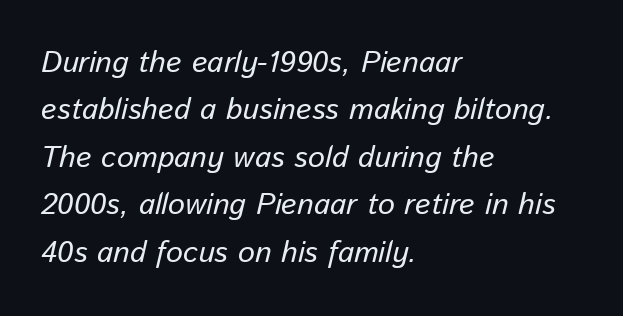
The image shows 30 px regular-weight type, italic (leaning right); set left-aligned, normal line spacing (1.58x), normal letter spacing, not underlined; low stroke contrast and a medium x-height.
